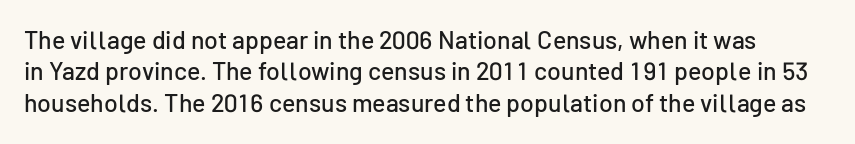
Q: Is the text italic (slanted)? A: No, it is upright.
Q: Is the text underlined? A: No.
Q: Is the spacing between letters normal or unusually wide? A: Normal.
Q: Is the spacing between lines tight, normal or loose? A: Normal.
